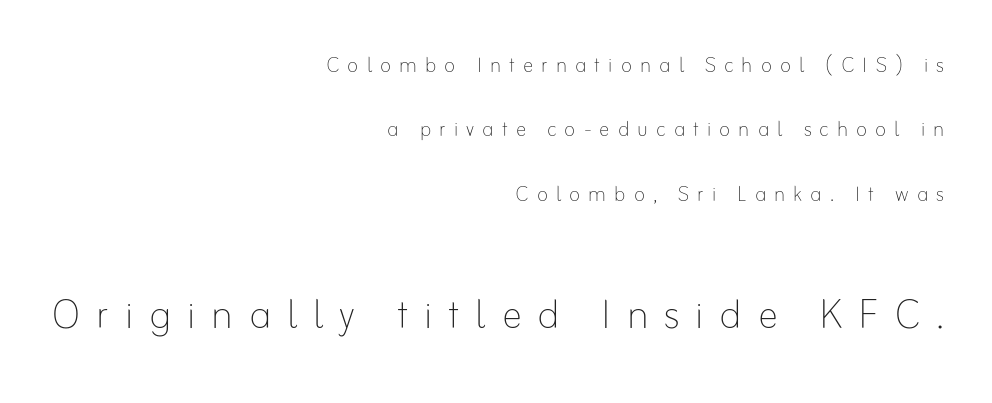
Q: Is the text bold? A: No.
Q: Is the text italic (slanted)? A: No, it is upright.
Q: Is the text underlined? A: No.
Q: How is the paragraph aligned? A: Right-aligned.
Q: Is the spacing between letters normal or unusually wide? A: Unusually wide.
Q: Is the spacing between lines tight, normal or loose? A: Loose.
Q: Which block of text is set in a larger size, the first (top) or the second (bottom)? A: The second (bottom) one.
Q: Width (condensed, normal, or wide)? A: Normal.
Q: Stroke contrast? A: Low.
Q: x-height? A: Small.
Q: Monospaced? A: No.
